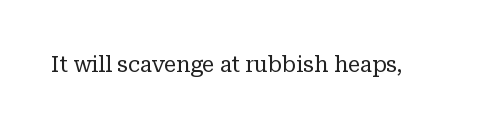
{"italic": "no", "bold": "no", "underline": "no", "letter_spacing": "normal", "letter_spacing_em": 0.0, "glyph_px": 22}
